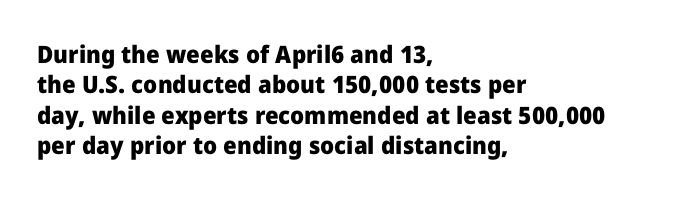
The glyphs are unaccompanied by any horizontal stroke below them. The leading is moderate, giving the passage an even texture. Left-aligned paragraph, ragged on the right. A full-strength bold gives these letters their thick strokes. This sample uses an upright cut, with every glyph sitting square on the baseline.
